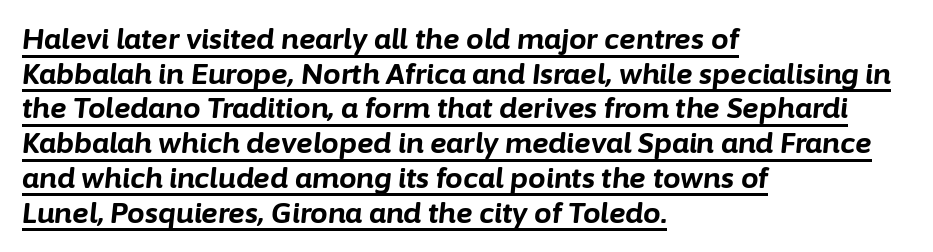
The image shows 28 px bold type, italic (leaning right); set left-aligned, line spacing 1.24x, normal letter spacing, underlined; low stroke contrast and a medium x-height.
